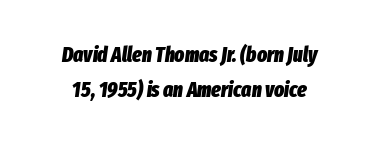
The image shows 21 px bold type, italic (leaning right); set normal line spacing (1.66x), normal letter spacing, not underlined.
